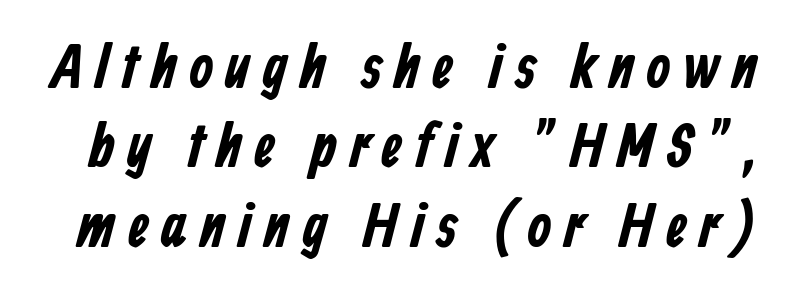
Descenders are the only things crossing below the line. This block has exactly the height ordinary leading produces. I'd call this a sans setting — the letters go barefoot. Spacing verdict: proportional, widths tailored to each character.
